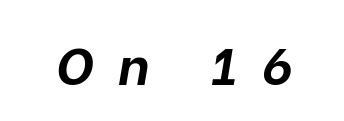
{"italic": "yes", "lean": "right", "slant_degrees": 10, "bold": "yes", "weight": "bold", "width": "normal", "stroke_contrast": "low", "x_height": "medium", "monospaced": "no", "underline": "no", "letter_spacing": "wide", "letter_spacing_em": 0.47, "glyph_px": 52}
